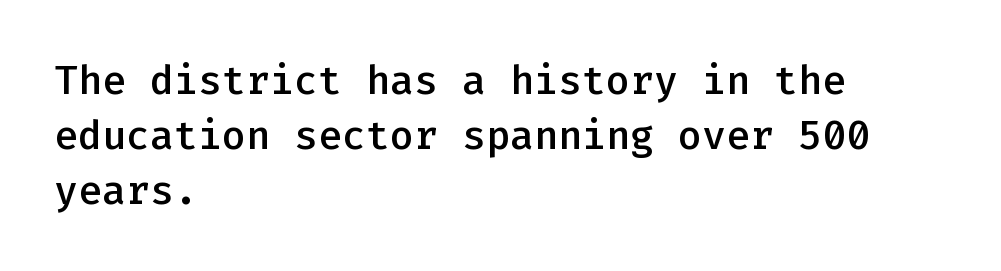
Q: Is the text bold? A: Semi-bold.
Q: Is the text italic (slanted)? A: No, it is upright.
Q: Is the typeface a serif or a sans-serif typeface? A: Sans-serif.
Q: Is the text underlined? A: No.
Q: How is the paragraph aligned? A: Left-aligned.
Q: Is the spacing between letters normal or unusually wide? A: Normal.
Q: Is the spacing between lines tight, normal or loose? A: Normal.
Q: Width (condensed, normal, or wide)? A: Normal.
Q: Stroke contrast? A: Low.
Q: x-height? A: Medium.
Q: Monospaced? A: Yes.
